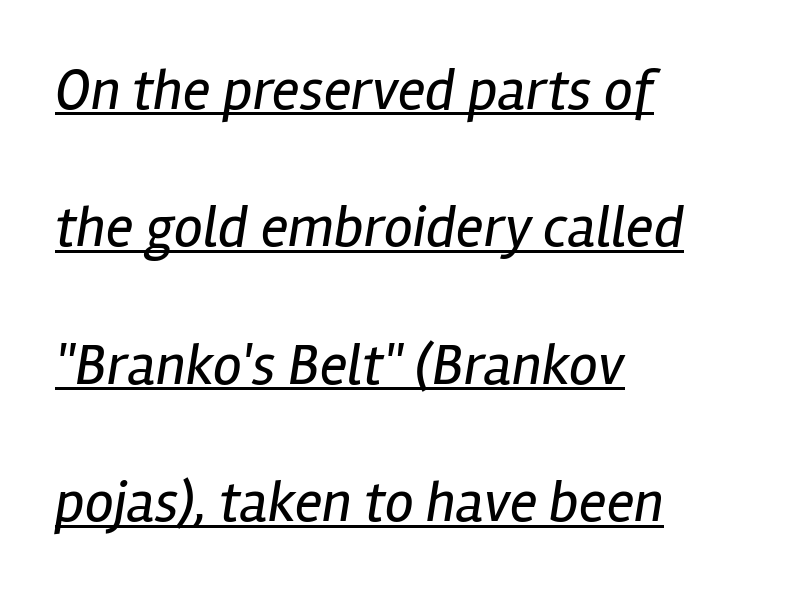
Q: Is the text bold? A: No.
Q: Is the text italic (slanted)? A: Yes, it leans right by about 12 degrees.
Q: Is the text underlined? A: Yes.
Q: How is the paragraph aligned? A: Left-aligned.
Q: Is the spacing between letters normal or unusually wide? A: Normal.
Q: Is the spacing between lines tight, normal or loose? A: Loose.
Q: Width (condensed, normal, or wide)? A: Condensed.
Q: Stroke contrast? A: Low.
Q: x-height? A: Medium.
Q: Monospaced? A: No.
